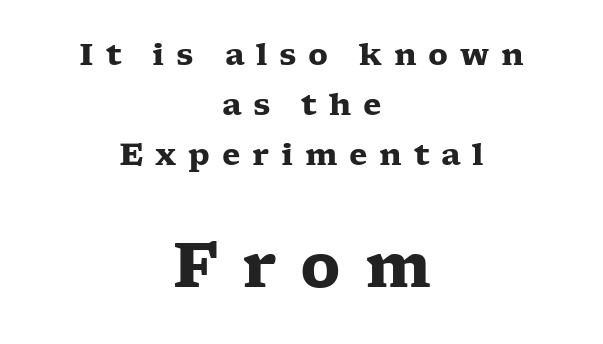
The image shows 61 px heavy, wide serif type, upright; set centered, normal line spacing (1.67x), unusually wide letter spacing (+0.39 em), not underlined; the second (bottom) block is 2.03x larger; low stroke contrast and a medium x-height.
